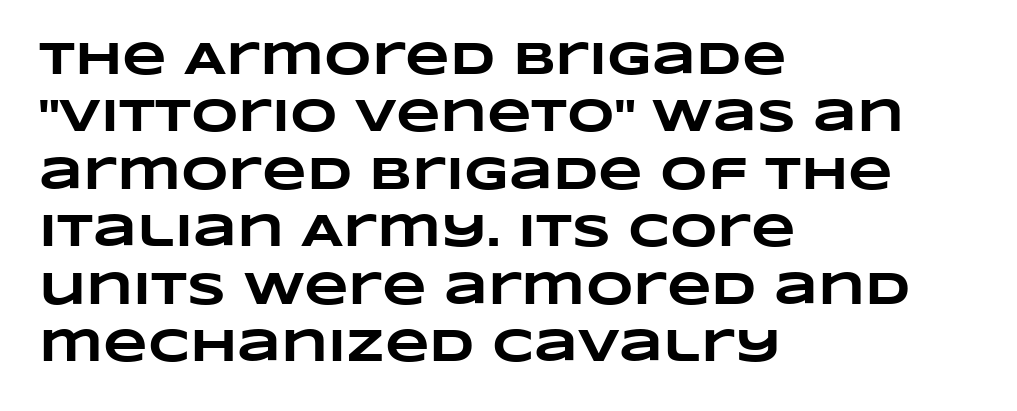
{"bold": "yes", "weight": "heavy", "width": "wide", "stroke_contrast": "low", "x_height": "large", "monospaced": "no", "underline": "no", "align": "left", "line_spacing": "normal", "line_spacing_ratio": 1.25, "letter_spacing": "normal", "letter_spacing_em": 0.0, "glyph_px": 46}
